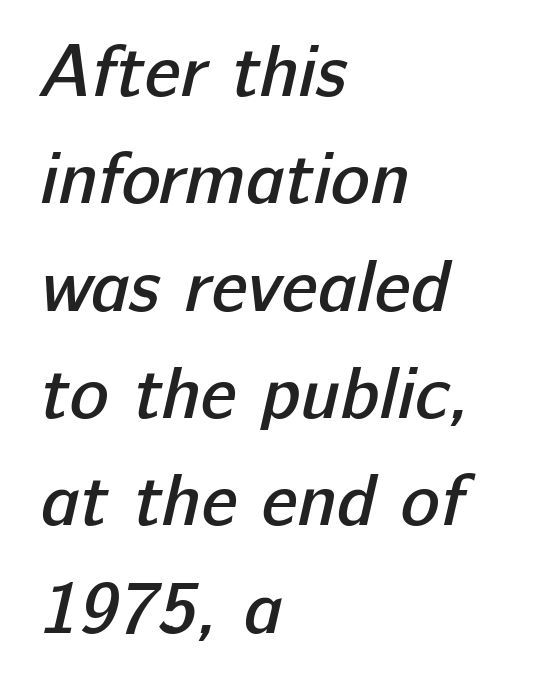
Rule under the text: the space is simply empty. The leading is moderate, giving the passage an even texture. As a designer I'd log this as weight 600, semibold. Look at the bottom of the vertical strokes: they stop flat, with no serifs. Teacher's note: observe the even left margin — that is flush-left alignment.
